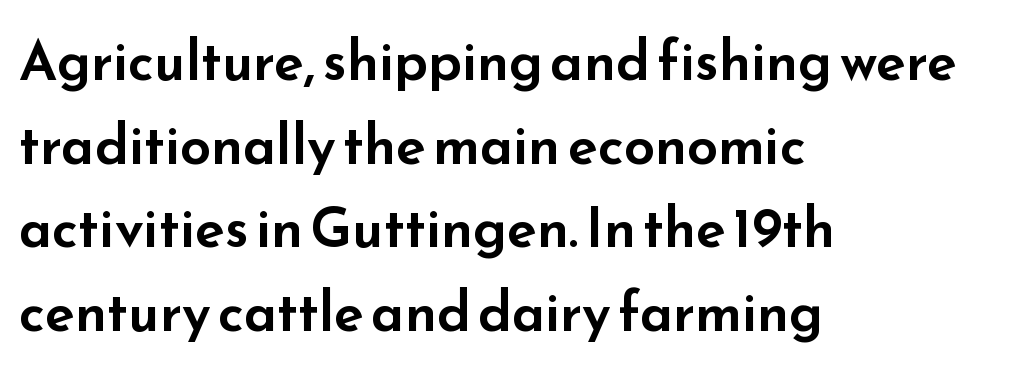
The image shows 55 px wide sans-serif type, upright; set left-aligned, normal line spacing (1.52x), normal letter spacing, not underlined; low stroke contrast and a small x-height.
